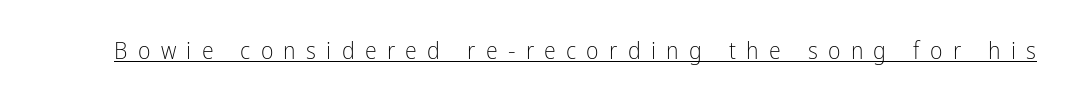
Q: Is the text bold? A: No.
Q: Is the text italic (slanted)? A: No, it is upright.
Q: Is the text underlined? A: Yes.
Q: Is the spacing between letters normal or unusually wide? A: Unusually wide.
